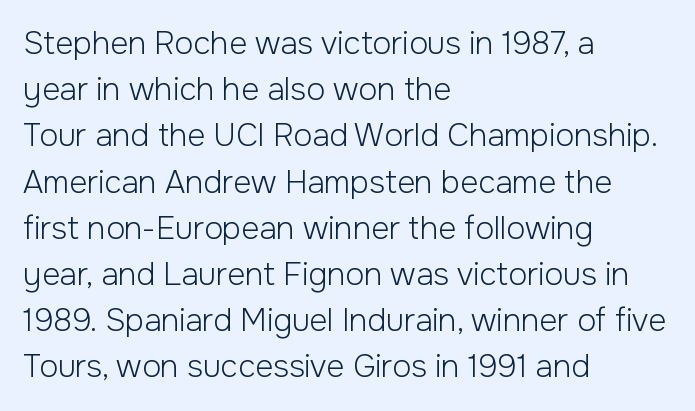
{"serif": "no", "italic": "no", "bold": "no", "weight": "light", "width": "normal", "stroke_contrast": "low", "x_height": "medium", "monospaced": "no", "underline": "no", "align": "left", "line_spacing": "normal", "line_spacing_ratio": 1.49, "letter_spacing": "normal", "letter_spacing_em": 0.0, "glyph_px": 31}
